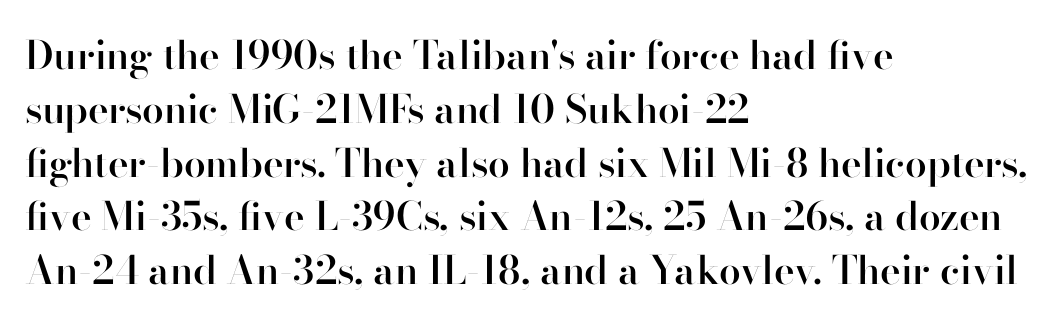
Q: Is the text bold? A: Semi-bold.
Q: Is the text italic (slanted)? A: No, it is upright.
Q: Is the typeface a serif or a sans-serif typeface? A: Sans-serif.
Q: Is the text underlined? A: No.
Q: How is the paragraph aligned? A: Left-aligned.
Q: Is the spacing between letters normal or unusually wide? A: Normal.
Q: Is the spacing between lines tight, normal or loose? A: Normal.
Q: Width (condensed, normal, or wide)? A: Normal.
Q: Stroke contrast? A: High.
Q: x-height? A: Small.
Q: Monospaced? A: No.
